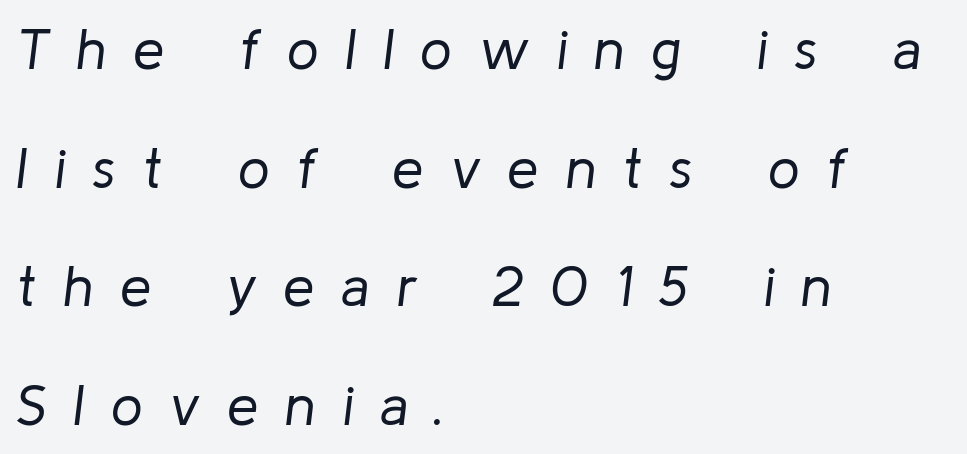
Q: Is the text bold? A: No.
Q: Is the text italic (slanted)? A: Yes, it leans right by about 8 degrees.
Q: Is the text underlined? A: No.
Q: How is the paragraph aligned? A: Left-aligned.
Q: Is the spacing between letters normal or unusually wide? A: Unusually wide.
Q: Is the spacing between lines tight, normal or loose? A: Loose.
Q: Width (condensed, normal, or wide)? A: Normal.
Q: Stroke contrast? A: Low.
Q: x-height? A: Medium.
Q: Monospaced? A: No.
